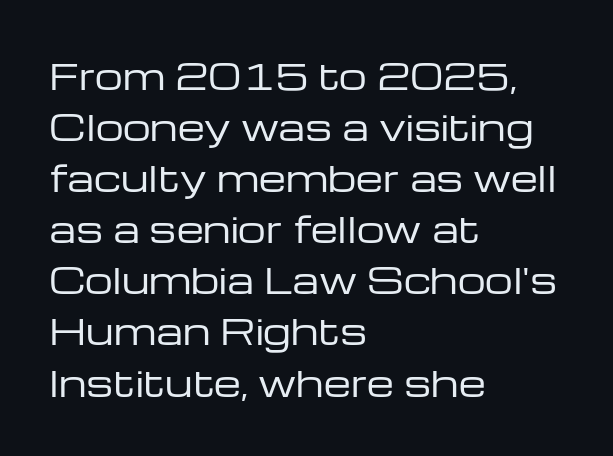
Lines of text with bare space underneath. Whoever set this chose a conventional vertical rhythm. This sample uses an upright cut, with every glyph sitting square on the baseline. No extra tracking has been applied to these lines. Stroke mass is kept to a normal reading level or below. Left-aligned paragraph, ragged on the right.
